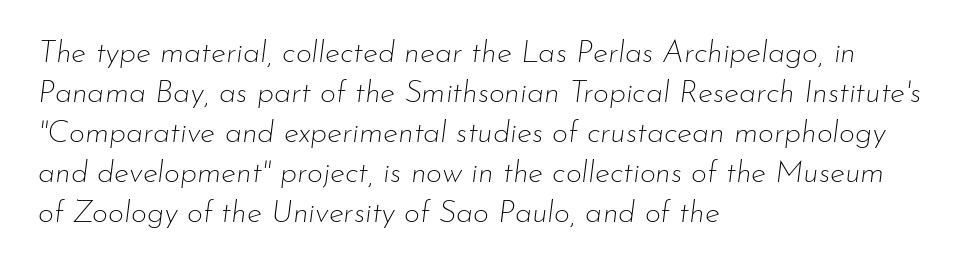
{"italic": "yes", "lean": "right", "slant_degrees": 7, "bold": "no", "weight": "thin", "width": "normal", "stroke_contrast": "low", "x_height": "small", "monospaced": "no", "underline": "no", "align": "left", "line_spacing": "normal", "line_spacing_ratio": 1.29, "letter_spacing": "normal", "letter_spacing_em": 0.0, "glyph_px": 31}
